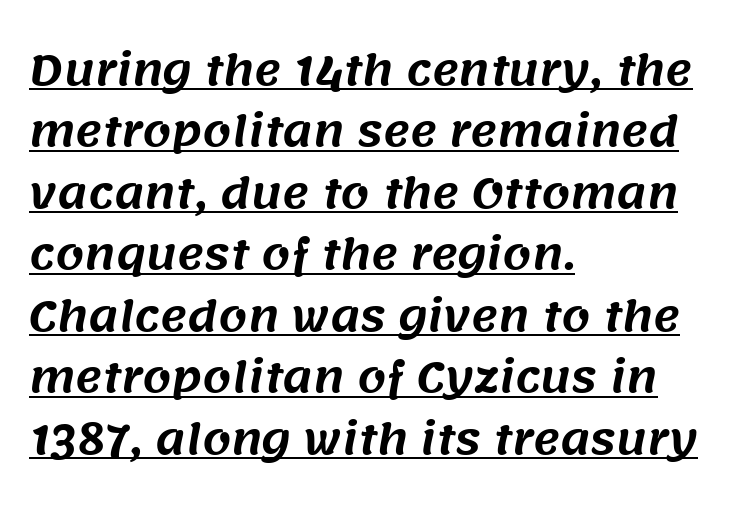
Q: Is the typeface a serif or a sans-serif typeface? A: Sans-serif.
Q: Is the text underlined? A: Yes.
Q: How is the paragraph aligned? A: Left-aligned.
Q: Is the spacing between letters normal or unusually wide? A: Normal.
Q: Is the spacing between lines tight, normal or loose? A: Normal.
Q: Width (condensed, normal, or wide)? A: Normal.
Q: Stroke contrast? A: Medium.
Q: x-height? A: Large.
Q: Monospaced? A: No.
